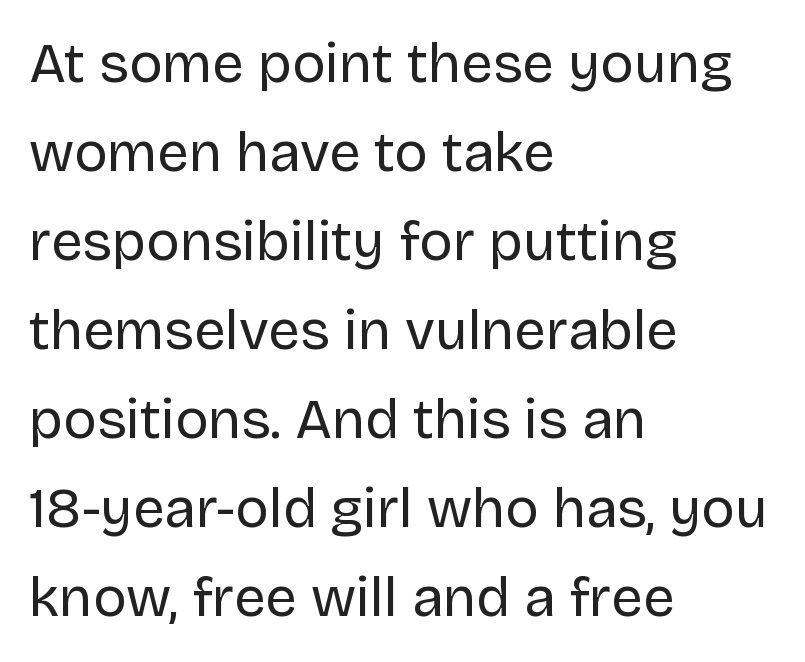
{"serif": "no", "italic": "no", "bold": "no", "weight": "regular", "width": "normal", "stroke_contrast": "low", "x_height": "large", "monospaced": "no", "underline": "no", "align": "left", "line_spacing": "normal", "line_spacing_ratio": 1.59, "letter_spacing": "normal", "letter_spacing_em": 0.0, "glyph_px": 56}
